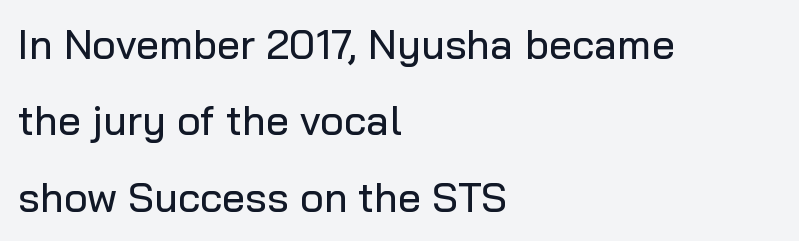
The image shows 41 px sans-serif type, upright; set left-aligned, line spacing 1.86x, normal letter spacing, not underlined; low stroke contrast and a medium x-height.
